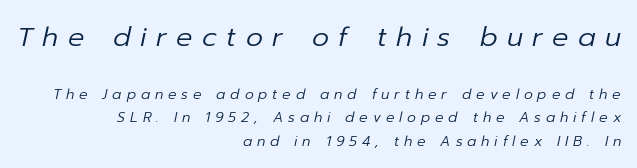
{"italic": "yes", "lean": "right", "slant_degrees": 12, "bold": "no", "underline": "no", "align": "right", "line_spacing": "normal", "line_spacing_ratio": 1.68, "letter_spacing": "wide", "letter_spacing_em": 0.35, "larger_block": "first", "size_ratio": 1.93, "glyph_px": 27}
